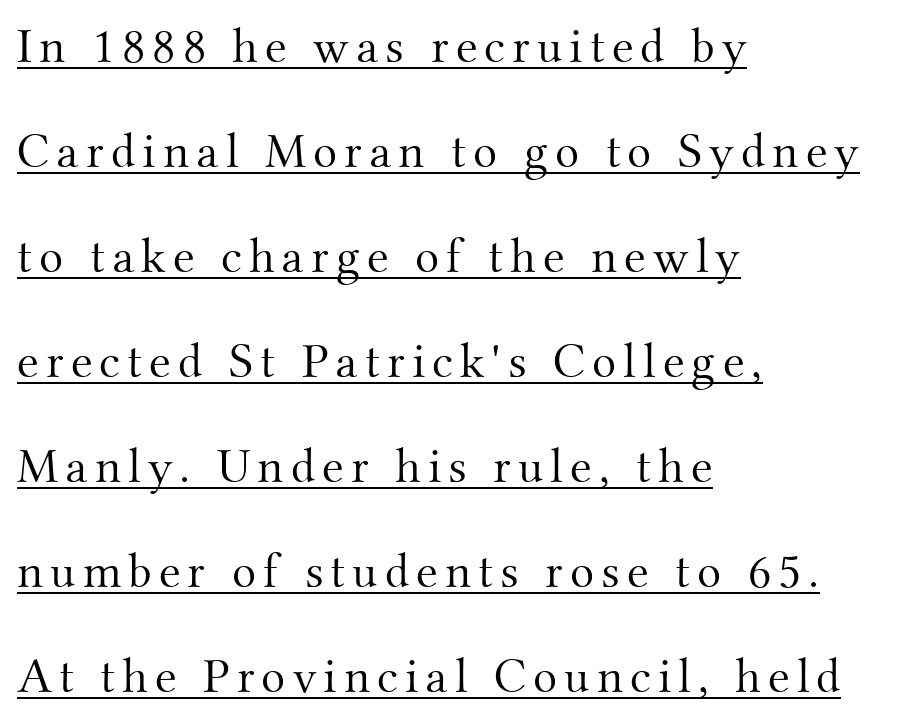
Think of a printed novel: that variable character pitch is what you see here. Leftover space on each line is placed entirely after the last word. The typeface chosen for these lines features serifs. The strokes are not fattened; the text isn't bold. The string is rendered with underlining switched on.
